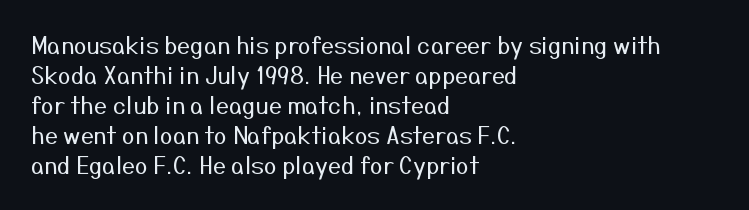
Q: Is the text bold? A: No.
Q: Is the text italic (slanted)? A: No, it is upright.
Q: Is the text underlined? A: No.
Q: How is the paragraph aligned? A: Left-aligned.
Q: Is the spacing between letters normal or unusually wide? A: Normal.
Q: Is the spacing between lines tight, normal or loose? A: Normal.
